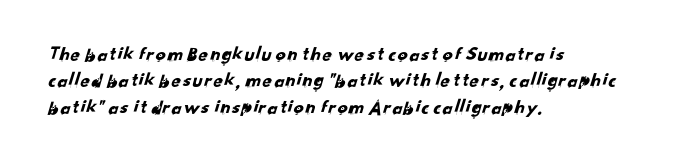
Q: Is the text underlined? A: No.
Q: How is the paragraph aligned? A: Left-aligned.
Q: Is the spacing between letters normal or unusually wide? A: Normal.
Q: Is the spacing between lines tight, normal or loose? A: Normal.
